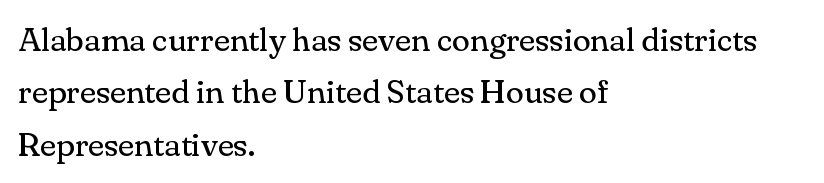
{"serif": "yes", "italic": "no", "bold": "no", "weight": "regular", "width": "normal", "stroke_contrast": "medium", "x_height": "small", "monospaced": "no", "underline": "no", "align": "left", "line_spacing": "normal", "line_spacing_ratio": 1.59, "letter_spacing": "normal", "letter_spacing_em": 0.0, "glyph_px": 33}
